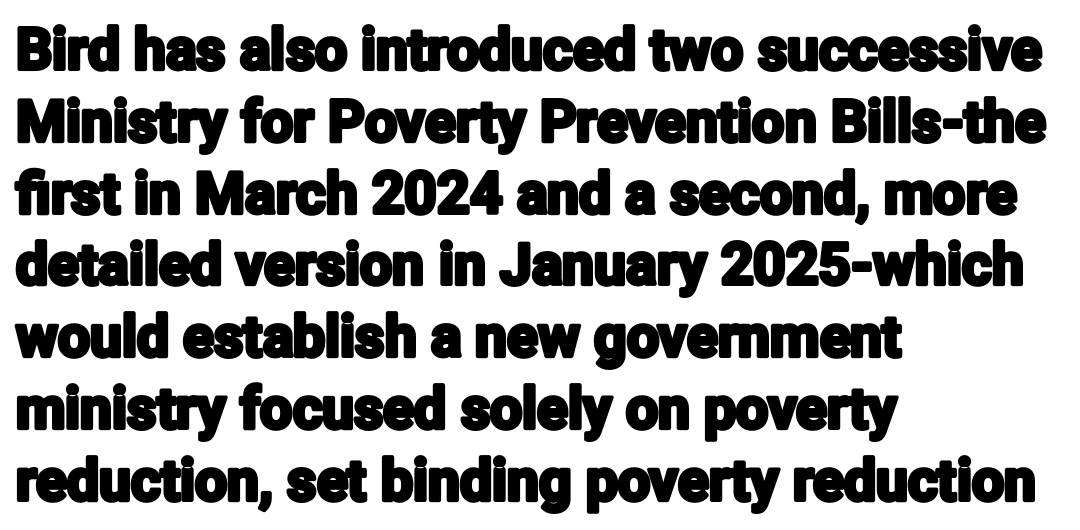
Here the glyphs are tracked normally, forming tight word shapes. Visually the block forms a straight wall on the left and a jagged coastline on the right. In terms of letterform style, serifs are entirely absent. Spacing verdict: proportional, widths tailored to each character.
